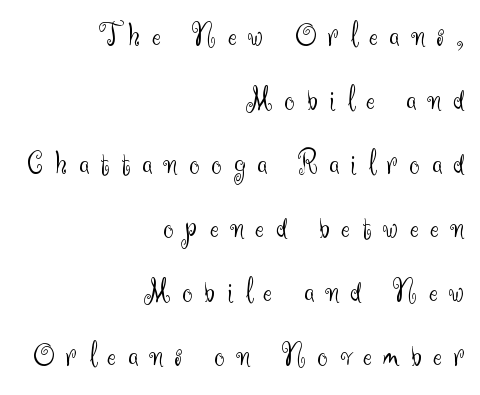
The image shows 33 px light sans-serif type, upright; set right-aligned, loose line spacing (1.94x), unusually wide letter spacing (+0.36 em), not underlined; medium stroke contrast and a small x-height.
